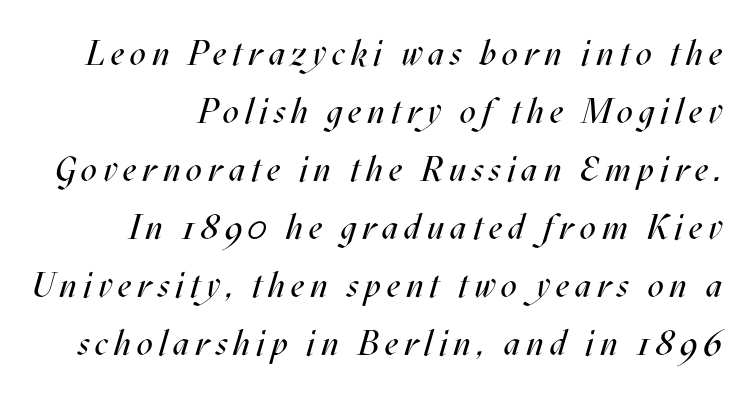
Q: Is the text bold? A: No.
Q: Is the text italic (slanted)? A: Yes, it leans right by about 17 degrees.
Q: Is the text underlined? A: No.
Q: Is the spacing between lines tight, normal or loose? A: Normal.
Q: Width (condensed, normal, or wide)? A: Condensed.
Q: Stroke contrast? A: Medium.
Q: x-height? A: Large.
Q: Monospaced? A: No.
